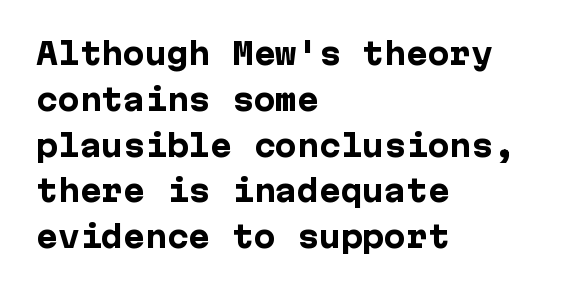
{"serif": "no", "italic": "no", "bold": "yes", "weight": "heavy", "width": "normal", "stroke_contrast": "low", "x_height": "medium", "underline": "no", "align": "left", "line_spacing": "normal", "line_spacing_ratio": 1.58, "letter_spacing": "normal", "letter_spacing_em": 0.0, "glyph_px": 29}
